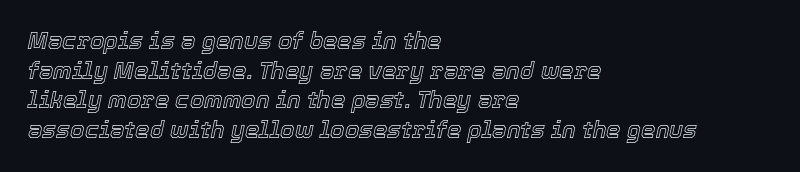
{"italic": "yes", "lean": "right", "slant_degrees": 12, "underline": "no", "align": "left", "line_spacing": "normal", "line_spacing_ratio": 1.29, "letter_spacing": "normal", "letter_spacing_em": 0.0, "glyph_px": 23}
